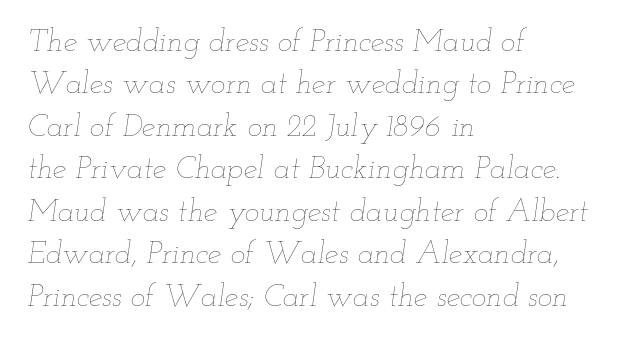
Default kerning and tracking; the words read as compact shapes. The letters advance in unequal steps, a hallmark of proportional type. Is this a heavy cut? Hardly; it is regular or lighter. Quick note: italic. A student would call this left alignment; a typographer would say flush left, rag right.
